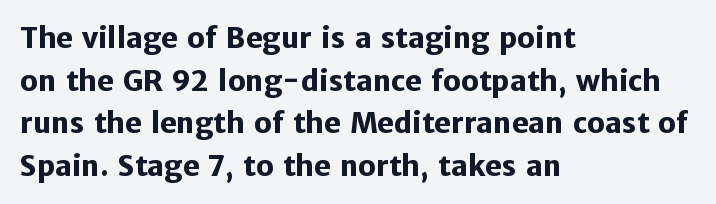
{"serif": "no", "italic": "no", "bold": "yes", "weight": "heavy", "width": "normal", "stroke_contrast": "low", "x_height": "medium", "monospaced": "no", "underline": "no", "align": "left", "line_spacing": "normal", "line_spacing_ratio": 1.52, "letter_spacing": "normal", "letter_spacing_em": 0.0, "glyph_px": 28}
